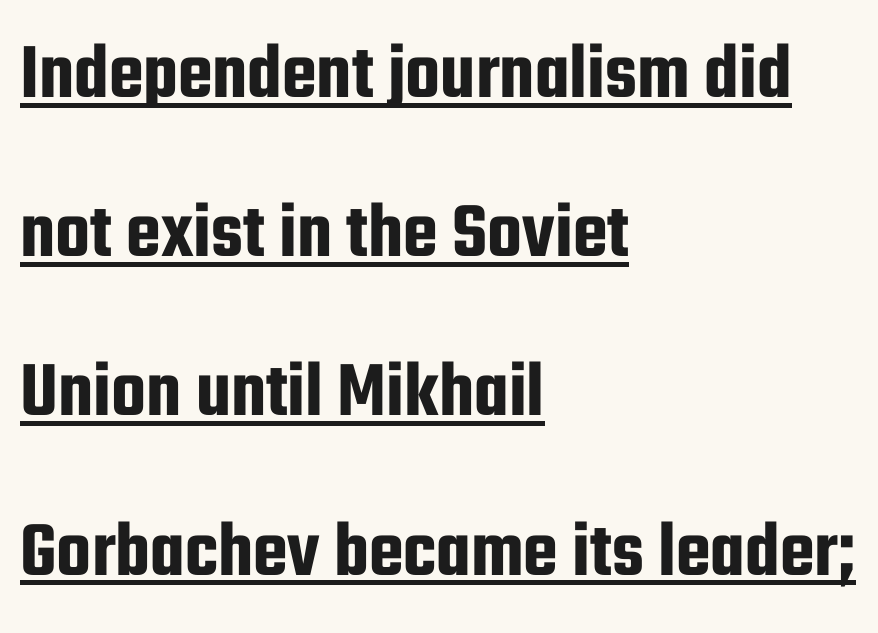
{"serif": "no", "italic": "no", "width": "condensed", "stroke_contrast": "low", "x_height": "medium", "monospaced": "no", "underline": "yes", "align": "left", "line_spacing": "loose", "line_spacing_ratio": 1.99, "letter_spacing": "normal", "letter_spacing_em": 0.0, "glyph_px": 80}
